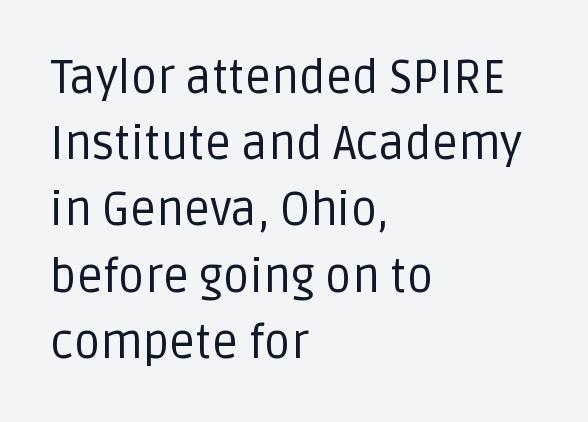
{"serif": "no", "italic": "no", "bold": "no", "weight": "regular", "width": "normal", "stroke_contrast": "low", "x_height": "large", "monospaced": "no", "underline": "no", "align": "left", "line_spacing": "normal", "line_spacing_ratio": 1.44, "letter_spacing": "normal", "letter_spacing_em": 0.0, "glyph_px": 46}
